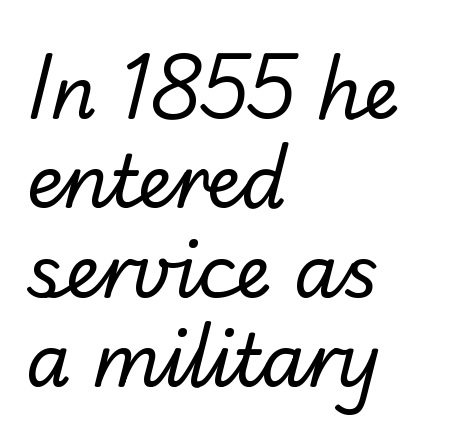
{"serif": "no", "bold": "no", "weight": "regular", "width": "normal", "stroke_contrast": "low", "x_height": "small", "monospaced": "no", "underline": "no", "align": "left", "line_spacing_ratio": 1.24, "letter_spacing": "normal", "letter_spacing_em": 0.0, "glyph_px": 72}
